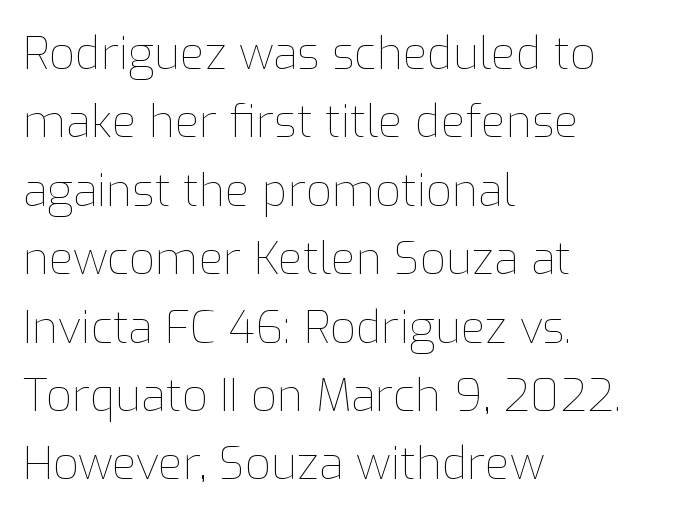
Where is the straight margin? On the left. The letters look calm and open, with moderate or lighter stems. If you drew a line through each stem, it would be perfectly vertical. Is this a fixed-width face? No — the glyphs have proportional, varying widths. Normally led — the rows are evenly, conventionally spaced. No word sits above an underline.
